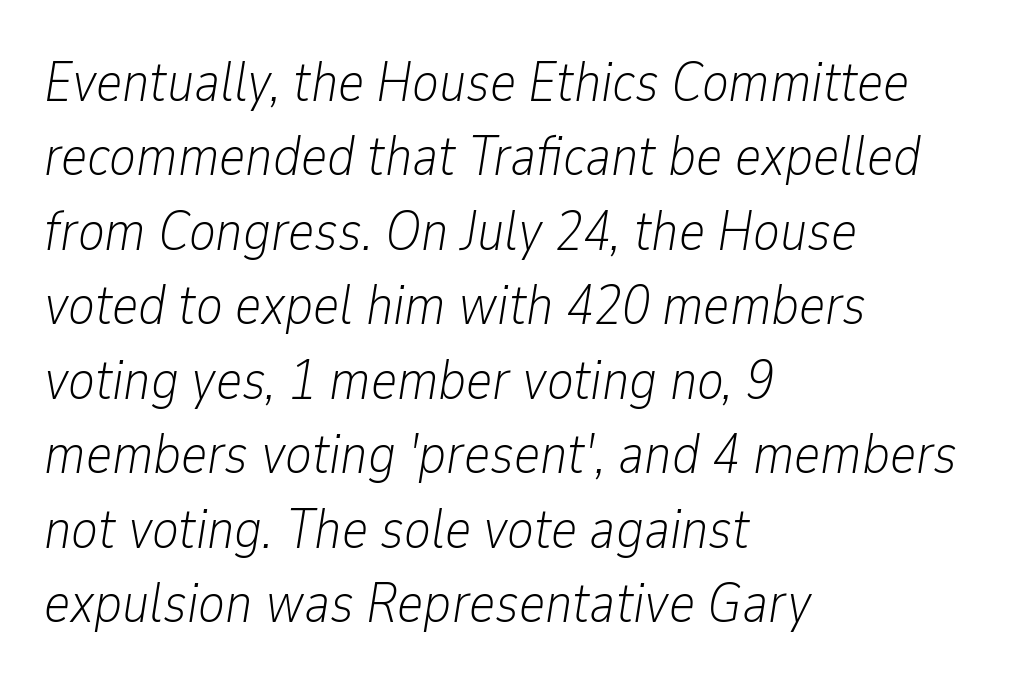
{"italic": "yes", "lean": "right", "slant_degrees": 9, "bold": "no", "weight": "light", "width": "condensed", "stroke_contrast": "low", "x_height": "medium", "monospaced": "no", "underline": "no", "align": "left", "line_spacing": "normal", "line_spacing_ratio": 1.33, "letter_spacing": "normal", "letter_spacing_em": 0.0, "glyph_px": 56}
